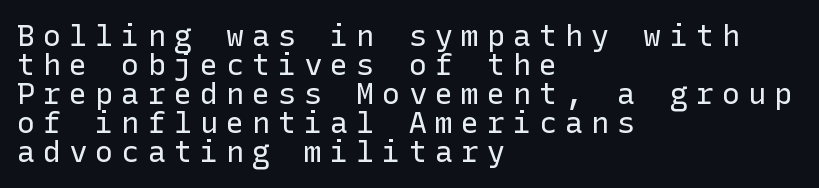
{"serif": "no", "italic": "no", "bold": "no", "weight": "regular", "width": "normal", "stroke_contrast": "low", "x_height": "medium", "underline": "no", "align": "left", "line_spacing": "tight", "line_spacing_ratio": 0.97, "letter_spacing": "wide", "letter_spacing_em": 0.27, "glyph_px": 30}
